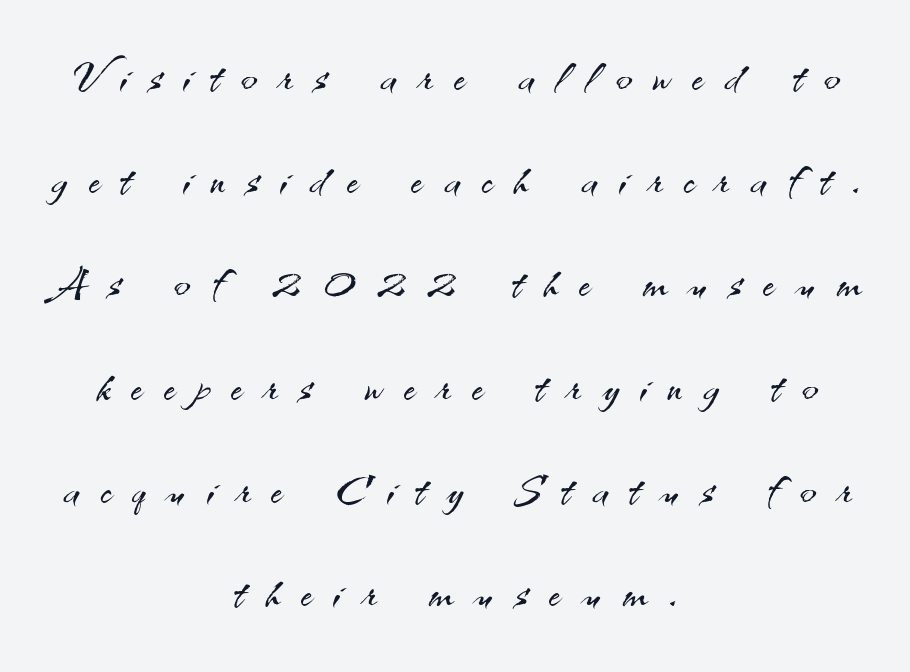
Q: Is the text bold? A: No.
Q: Is the text italic (slanted)? A: Yes.
Q: Is the typeface a serif or a sans-serif typeface? A: Sans-serif.
Q: Is the text underlined? A: No.
Q: How is the paragraph aligned? A: Centered.
Q: Is the spacing between letters normal or unusually wide? A: Unusually wide.
Q: Width (condensed, normal, or wide)? A: Normal.
Q: Stroke contrast? A: Medium.
Q: x-height? A: Small.
Q: Monospaced? A: No.
